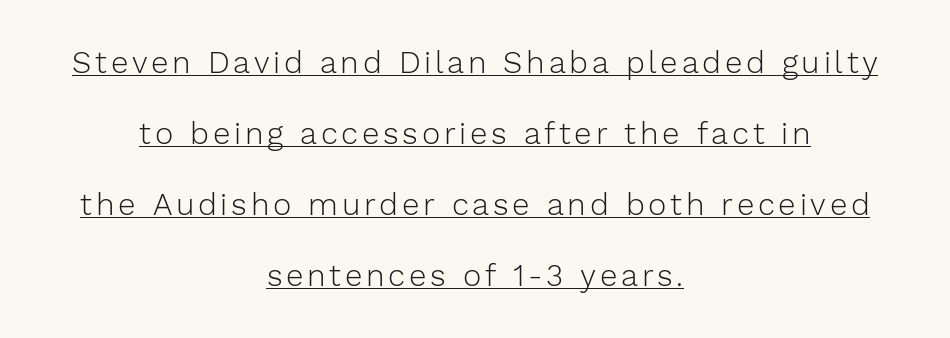
Q: Is the text bold? A: No.
Q: Is the text italic (slanted)? A: No, it is upright.
Q: Is the typeface a serif or a sans-serif typeface? A: Sans-serif.
Q: Is the text underlined? A: Yes.
Q: How is the paragraph aligned? A: Centered.
Q: Is the spacing between lines tight, normal or loose? A: Loose.
Q: Width (condensed, normal, or wide)? A: Normal.
Q: Stroke contrast? A: Low.
Q: x-height? A: Medium.
Q: Monospaced? A: No.
